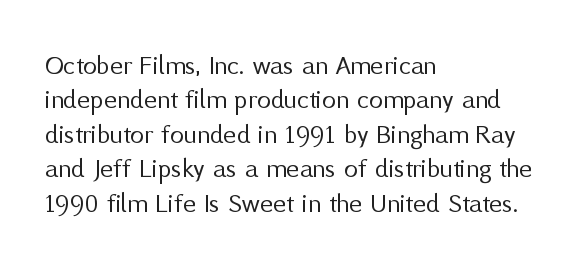
Plain, unruled lines of type. Do the letters lean? They stand straight. The font family rendered here belongs to the sans-serif group. Think of a printed novel: that variable character pitch is what you see here. Ink coverage per letter is moderate at most. This sample uses plain, unmodified letter spacing.
